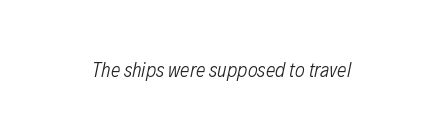
{"italic": "yes", "lean": "right", "slant_degrees": 12, "bold": "no", "underline": "no", "letter_spacing": "normal", "letter_spacing_em": 0.0, "glyph_px": 21}
